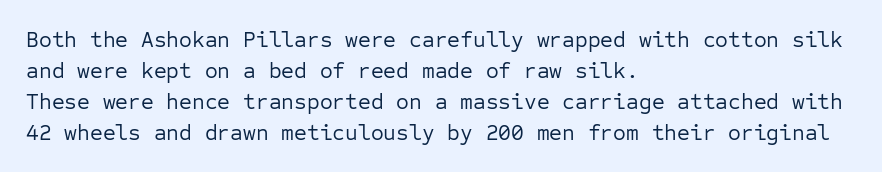
The words here are not underlined. Default kerning and tracking; the words read as compact shapes. The paragraph shown leans on its left margin. Posture: straight, roman, zero tilt. Vertical stems look standard width or narrower in stroke. Vertical spacing — default.
